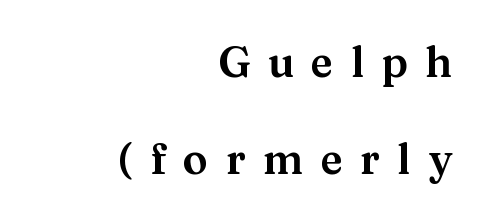
{"serif": "yes", "italic": "no", "width": "normal", "stroke_contrast": "medium", "x_height": "medium", "monospaced": "no", "underline": "no", "align": "right", "line_spacing": "loose", "line_spacing_ratio": 2.31, "letter_spacing": "wide", "letter_spacing_em": 0.41, "glyph_px": 42}
